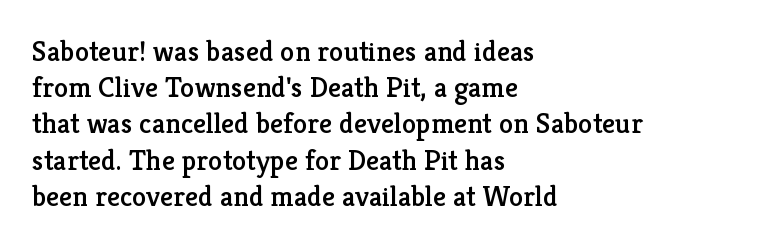
Q: Is the text italic (slanted)? A: No, it is upright.
Q: Is the typeface a serif or a sans-serif typeface? A: Serif.
Q: Is the text underlined? A: No.
Q: How is the paragraph aligned? A: Left-aligned.
Q: Is the spacing between letters normal or unusually wide? A: Normal.
Q: Is the spacing between lines tight, normal or loose? A: Normal.
Q: Width (condensed, normal, or wide)? A: Normal.
Q: Stroke contrast? A: Low.
Q: x-height? A: Medium.
Q: Monospaced? A: No.
